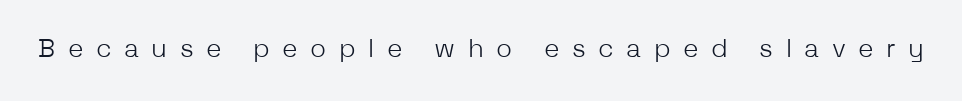
The image shows 26 px text type, upright; set unusually wide letter spacing (+0.48 em), not underlined.
